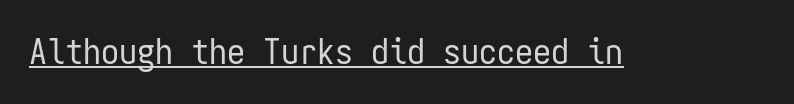
Q: Is the text bold? A: No.
Q: Is the text italic (slanted)? A: No, it is upright.
Q: Is the typeface a serif or a sans-serif typeface? A: Sans-serif.
Q: Is the text underlined? A: Yes.
Q: Is the spacing between letters normal or unusually wide? A: Normal.
Q: Width (condensed, normal, or wide)? A: Condensed.
Q: Stroke contrast? A: Low.
Q: x-height? A: Medium.
Q: Monospaced? A: Yes.
